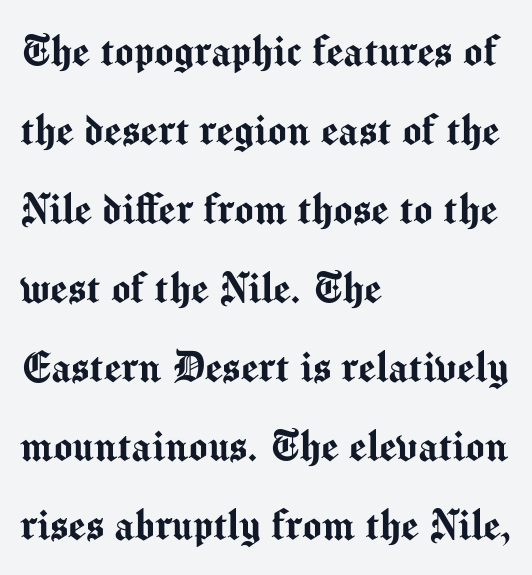
The foot of each line stays bare and open. Students, observe: this is what conventionally led text looks like. A typesetter would call this proportional, since set widths differ per character. The lines in this sample share a left origin and differ only in where they stop. Short note: letters normally spaced.
